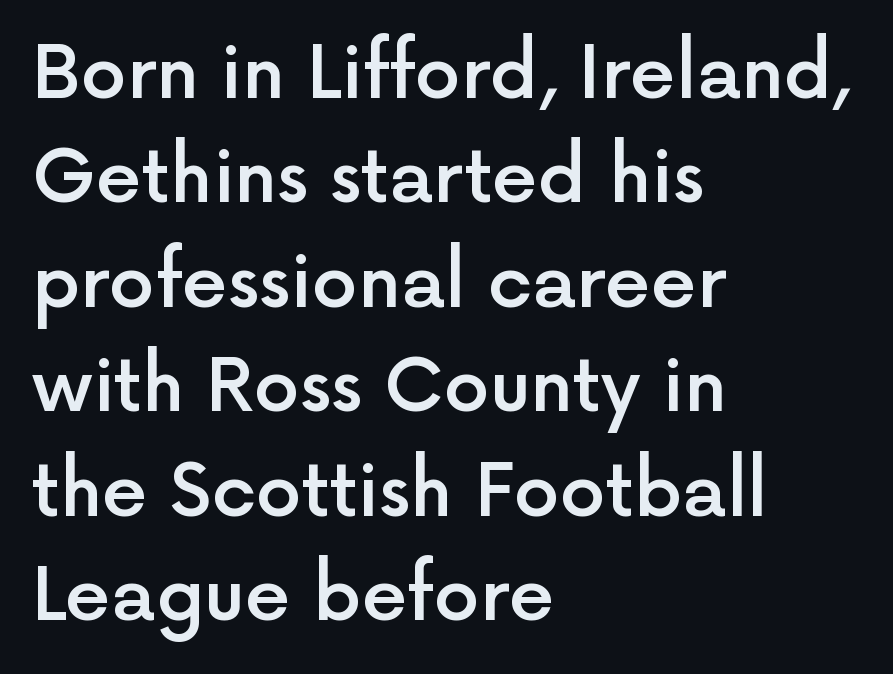
The image shows 73 px semibold sans-serif type, upright; set left-aligned, normal line spacing (1.43x), normal letter spacing, not underlined; a medium x-height.
